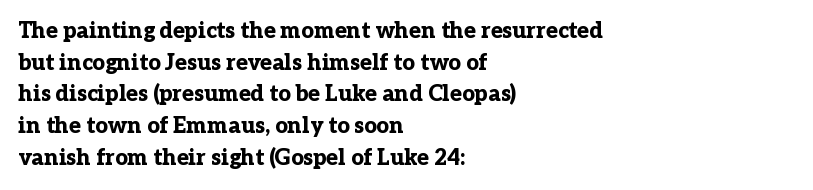
The image shows 22 px bold type, upright; set left-aligned, normal line spacing (1.44x), normal letter spacing, not underlined.
